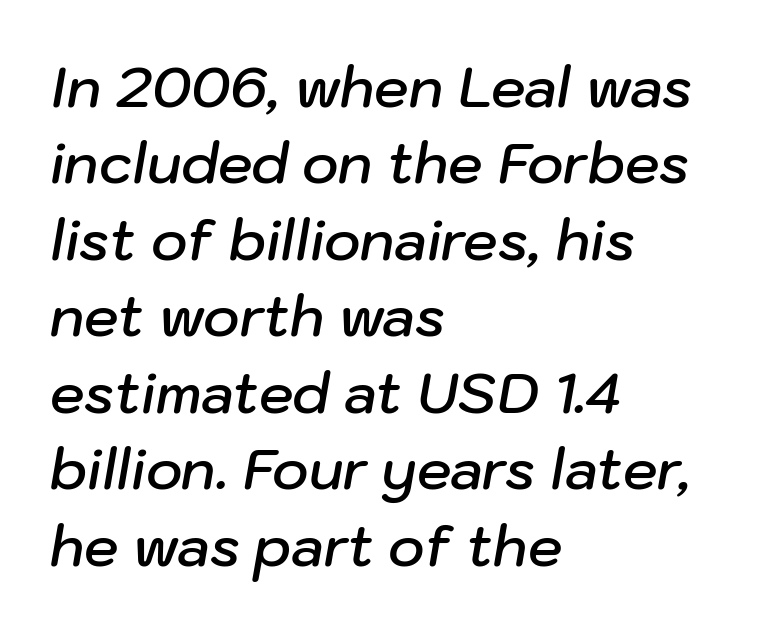
The strip under each line holds only bare page. Firm but not heavy-handed strokes: this text is semibold. Line starts are locked; line ends wander. A typesetter would call this proportional, since set widths differ per character. This is oblique type, the kind used for emphasis or titles. Look at the tracking — it's just the regular setting, nothing added.
